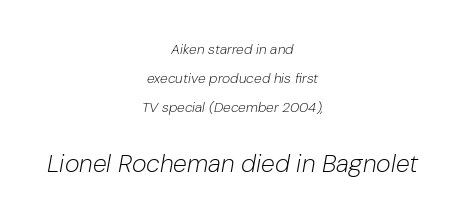
Q: Is the text bold? A: No.
Q: Is the text italic (slanted)? A: Yes, it leans right by about 10 degrees.
Q: Is the text underlined? A: No.
Q: How is the paragraph aligned? A: Centered.
Q: Is the spacing between letters normal or unusually wide? A: Normal.
Q: Is the spacing between lines tight, normal or loose? A: Loose.
Q: Which block of text is set in a larger size, the first (top) or the second (bottom)? A: The second (bottom) one.
